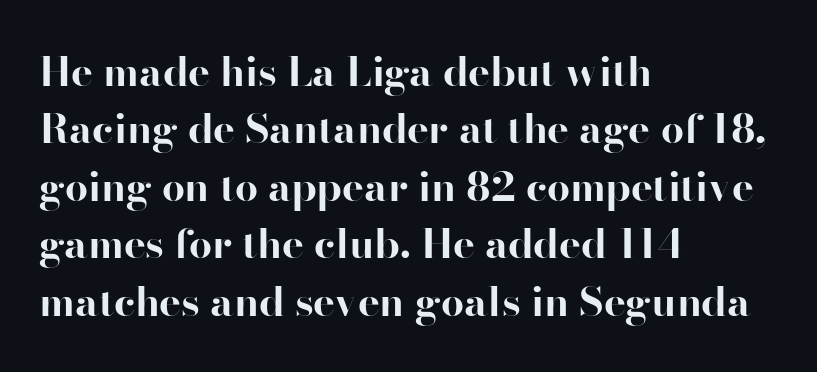
Note the varied advance widths — an 'i' is clearly narrower than an 'm'. Notice how thick the strokes are: this is what a full bold looks like. Each new line begins a customary step beneath the previous one. Italic: no, the glyphs are upright roman.
